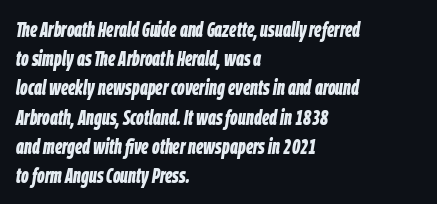
The image shows 21 px bold type, italic (leaning right); set left-aligned, normal line spacing (1.39x), normal letter spacing, not underlined.
